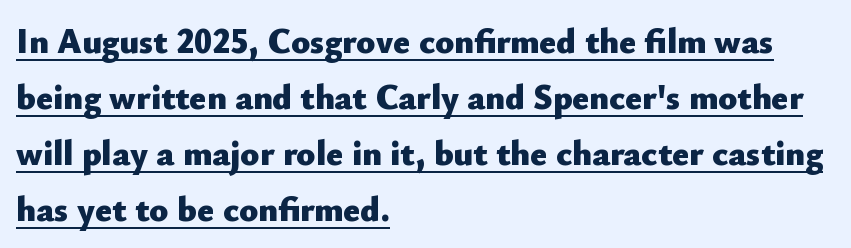
Q: Is the text bold? A: Yes.
Q: Is the text italic (slanted)? A: No, it is upright.
Q: Is the typeface a serif or a sans-serif typeface? A: Sans-serif.
Q: Is the text underlined? A: Yes.
Q: How is the paragraph aligned? A: Left-aligned.
Q: Is the spacing between letters normal or unusually wide? A: Normal.
Q: Is the spacing between lines tight, normal or loose? A: Normal.
Q: Width (condensed, normal, or wide)? A: Normal.
Q: Stroke contrast? A: Low.
Q: x-height? A: Small.
Q: Monospaced? A: No.
